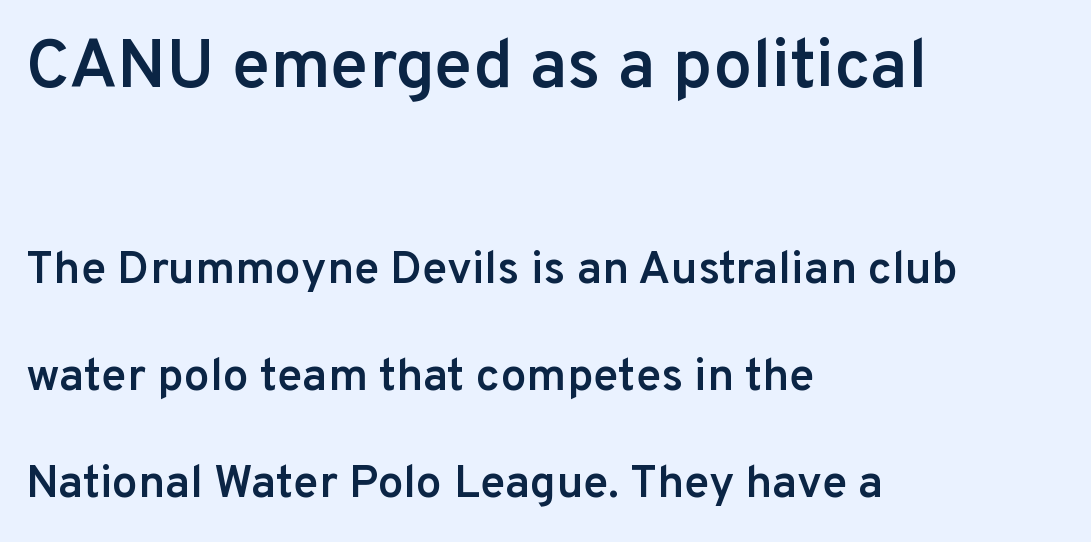
The image shows 69 px semibold sans-serif type, upright; set left-aligned, loose line spacing (2.33x), normal letter spacing, not underlined; the first (top) block is 1.5x larger; low stroke contrast and a medium x-height.
